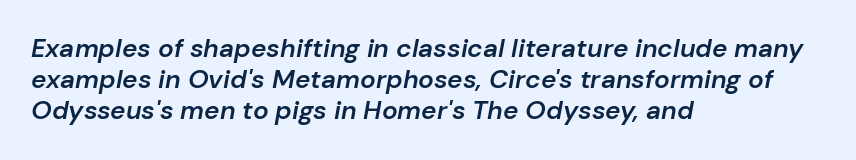
{"italic": "yes", "lean": "right", "slant_degrees": 10, "bold": "semi", "underline": "no", "align": "left", "line_spacing_ratio": 1.2, "letter_spacing": "normal", "letter_spacing_em": 0.0, "glyph_px": 26}
